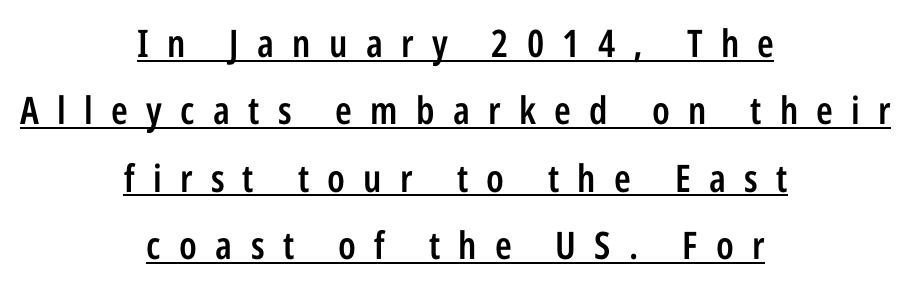
{"serif": "no", "italic": "no", "bold": "semi", "weight": "semibold", "width": "condensed", "stroke_contrast": "low", "x_height": "medium", "monospaced": "no", "underline": "yes", "align": "center", "line_spacing_ratio": 1.77, "letter_spacing": "wide", "letter_spacing_em": 0.48, "glyph_px": 38}
